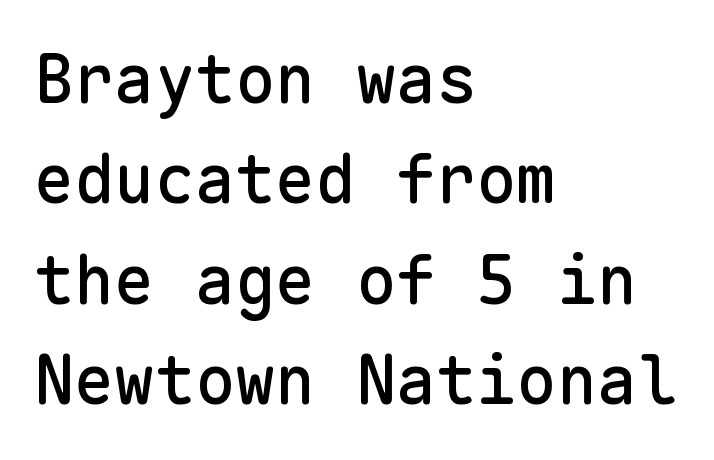
Q: Is the text italic (slanted)? A: No, it is upright.
Q: Is the typeface a serif or a sans-serif typeface? A: Sans-serif.
Q: Is the text underlined? A: No.
Q: How is the paragraph aligned? A: Left-aligned.
Q: Is the spacing between letters normal or unusually wide? A: Normal.
Q: Is the spacing between lines tight, normal or loose? A: Normal.
Q: Width (condensed, normal, or wide)? A: Normal.
Q: Stroke contrast? A: Low.
Q: x-height? A: Medium.
Q: Monospaced? A: Yes.
